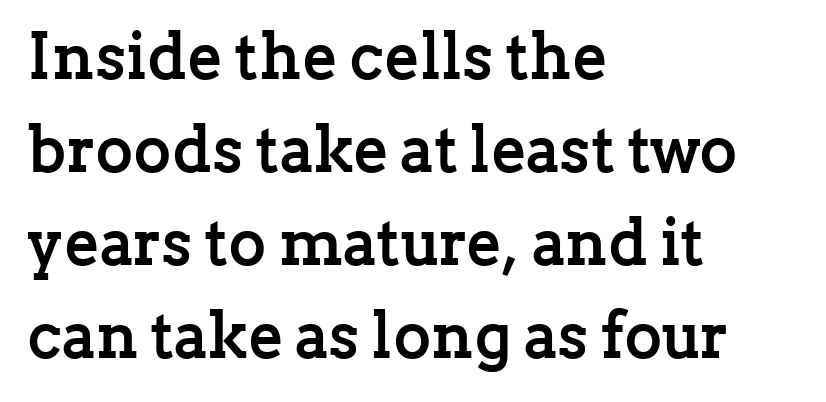
Q: Is the text bold? A: Yes.
Q: Is the text italic (slanted)? A: No, it is upright.
Q: Is the typeface a serif or a sans-serif typeface? A: Serif.
Q: Is the text underlined? A: No.
Q: How is the paragraph aligned? A: Left-aligned.
Q: Is the spacing between letters normal or unusually wide? A: Normal.
Q: Is the spacing between lines tight, normal or loose? A: Normal.
Q: Width (condensed, normal, or wide)? A: Normal.
Q: Stroke contrast? A: Low.
Q: x-height? A: Medium.
Q: Monospaced? A: No.
